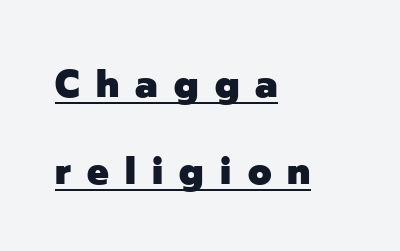
Emphasis is given by a line drawn under the lettering. These words are printed bold, with thick strokes throughout. This sample is left-justified, so line endings fall wherever the words run out. Examine the stroke ends and you'll find no serifs. Upright lettering throughout.
